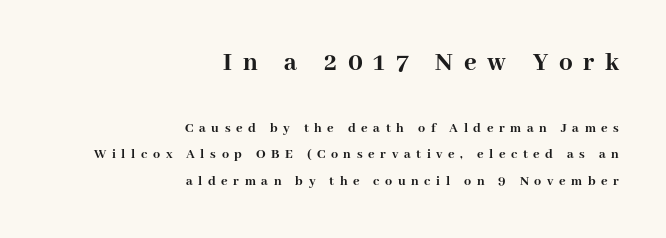
Q: Is the text bold? A: Yes.
Q: Is the text italic (slanted)? A: No, it is upright.
Q: Is the text underlined? A: No.
Q: How is the paragraph aligned? A: Right-aligned.
Q: Is the spacing between letters normal or unusually wide? A: Unusually wide.
Q: Is the spacing between lines tight, normal or loose? A: Loose.
Q: Which block of text is set in a larger size, the first (top) or the second (bottom)? A: The first (top) one.
